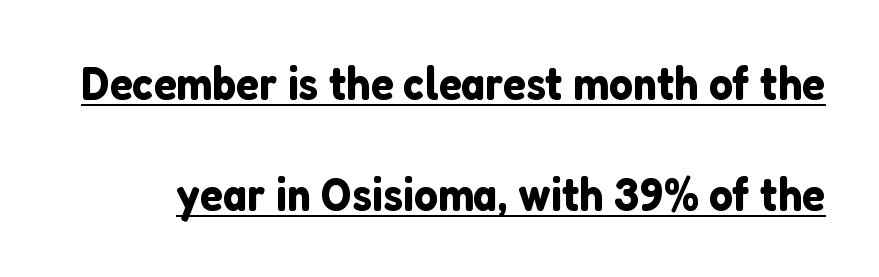
{"serif": "no", "italic": "no", "width": "normal", "stroke_contrast": "low", "x_height": "medium", "monospaced": "no", "underline": "yes", "line_spacing": "loose", "line_spacing_ratio": 2.36, "letter_spacing": "normal", "letter_spacing_em": 0.0, "glyph_px": 47}
